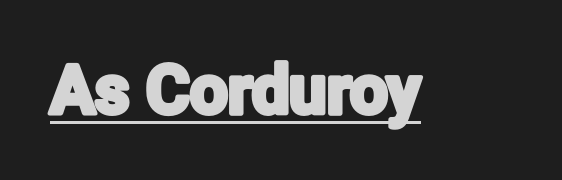
Q: Is the text italic (slanted)? A: No, it is upright.
Q: Is the typeface a serif or a sans-serif typeface? A: Sans-serif.
Q: Is the text underlined? A: Yes.
Q: Is the spacing between letters normal or unusually wide? A: Normal.
Q: Width (condensed, normal, or wide)? A: Condensed.
Q: Stroke contrast? A: Low.
Q: x-height? A: Medium.
Q: Monospaced? A: No.
